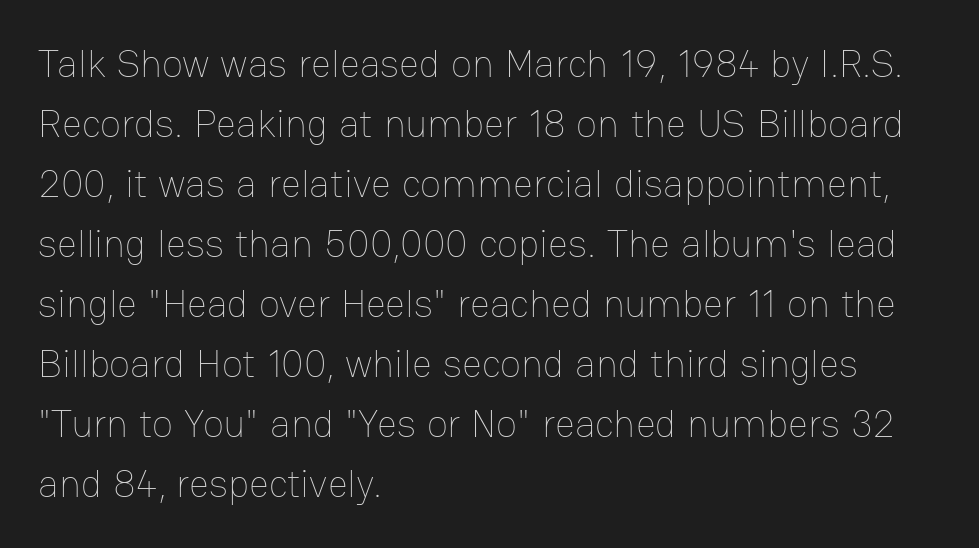
Q: Is the text bold? A: No.
Q: Is the text italic (slanted)? A: No, it is upright.
Q: Is the text underlined? A: No.
Q: How is the paragraph aligned? A: Left-aligned.
Q: Is the spacing between letters normal or unusually wide? A: Normal.
Q: Is the spacing between lines tight, normal or loose? A: Normal.
Q: Width (condensed, normal, or wide)? A: Normal.
Q: Stroke contrast? A: Low.
Q: x-height? A: Medium.
Q: Monospaced? A: No.
